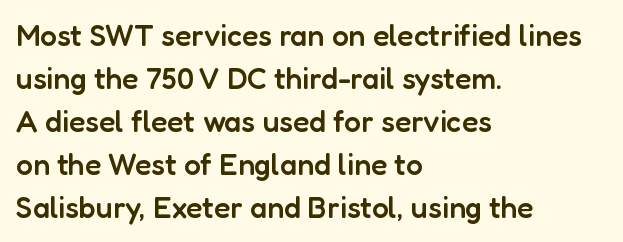
{"serif": "no", "italic": "no", "bold": "semi", "weight": "semibold", "width": "normal", "stroke_contrast": "low", "x_height": "medium", "monospaced": "no", "underline": "no", "align": "left", "line_spacing": "normal", "line_spacing_ratio": 1.43, "letter_spacing": "normal", "letter_spacing_em": 0.0, "glyph_px": 30}
